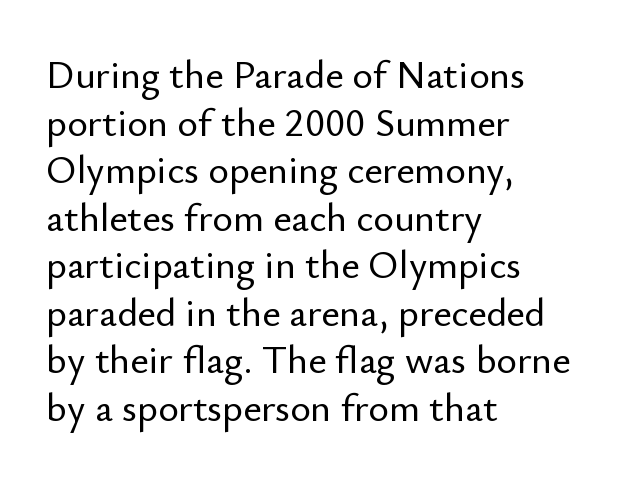
Style check: upright. Notice how the passage keeps a crisp vertical edge on the left only. Note the varied advance widths — an 'i' is clearly narrower than an 'm'. Typographically, this falls in the sans-serif category. The space beneath each line is pristine and unruled. The passage shown has conventional tracking throughout.
